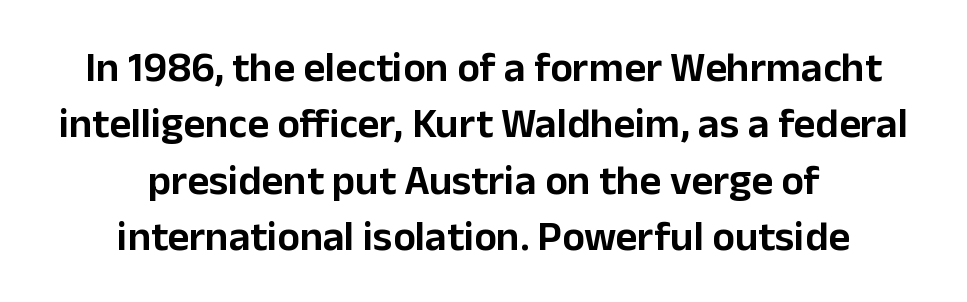
Do the characters align in a grid? No, the font is proportional. Type style note: lacks serifs. Does the copy run flush right? No — it is centered line by line. When letters stand straight like this, we call the style roman or upright. The passage shown has conventional tracking throughout.
